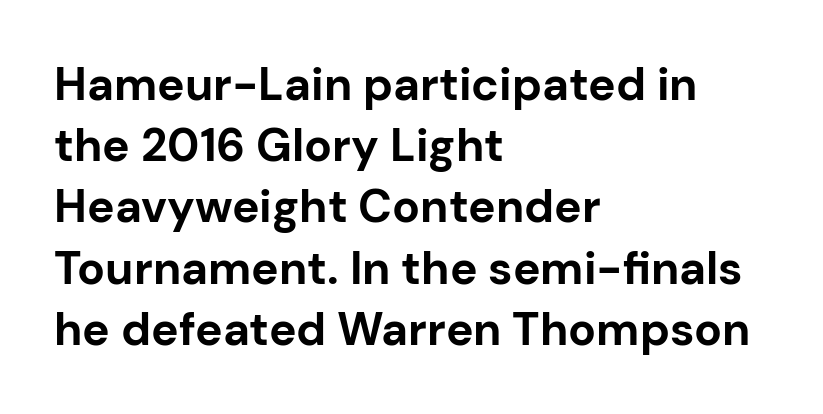
The image shows 46 px bold sans-serif type, upright; set left-aligned, normal line spacing (1.33x), normal letter spacing, not underlined; low stroke contrast and a medium x-height.
